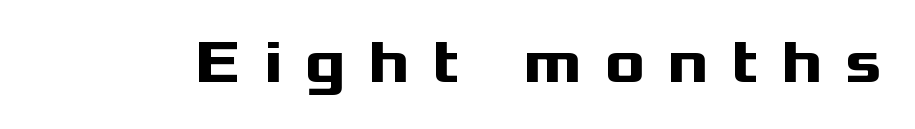
{"serif": "no", "italic": "no", "bold": "yes", "weight": "heavy", "width": "wide", "stroke_contrast": "medium", "x_height": "medium", "monospaced": "no", "underline": "no", "letter_spacing": "wide", "letter_spacing_em": 0.38, "glyph_px": 60}
